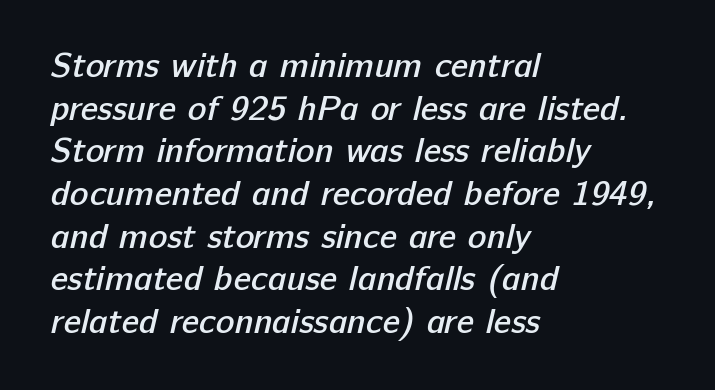
The lines in this sample share a left origin and differ only in where they stop. The strokes are fattened partway — semibold, not bold. The font family rendered here belongs to the sans-serif group. Tracking value appears to be zero — textbook default spacing.
